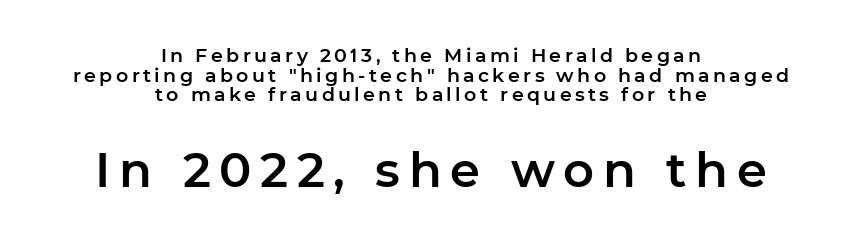
{"serif": "no", "italic": "no", "width": "normal", "stroke_contrast": "low", "x_height": "medium", "monospaced": "no", "underline": "no", "align": "center", "line_spacing": "tight", "line_spacing_ratio": 1.03, "larger_block": "second", "size_ratio": 2.53, "glyph_px": 48}
